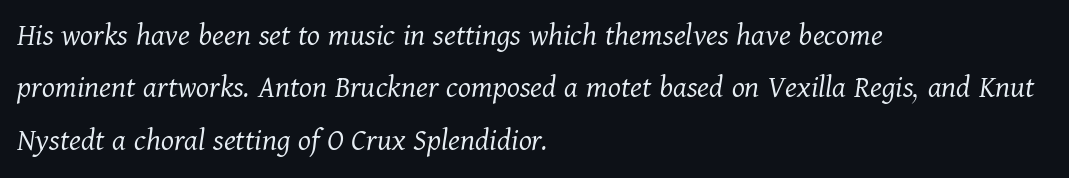
The image shows 33 px light serif type, italic (leaning right); set left-aligned, normal line spacing (1.59x), normal letter spacing, not underlined; medium stroke contrast and a medium x-height.
